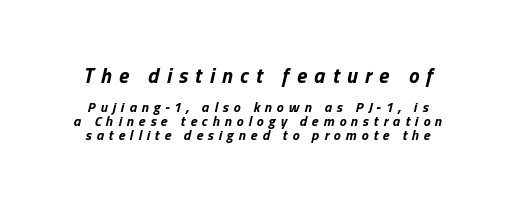
{"italic": "yes", "lean": "right", "slant_degrees": 13, "bold": "yes", "underline": "no", "line_spacing": "tight", "line_spacing_ratio": 1.01, "letter_spacing": "wide", "letter_spacing_em": 0.35, "larger_block": "first", "size_ratio": 1.5, "glyph_px": 21}
